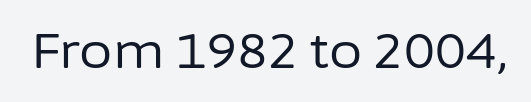
Q: Is the text bold? A: No.
Q: Is the text italic (slanted)? A: No, it is upright.
Q: Is the typeface a serif or a sans-serif typeface? A: Sans-serif.
Q: Is the text underlined? A: No.
Q: Is the spacing between letters normal or unusually wide? A: Normal.
Q: Width (condensed, normal, or wide)? A: Normal.
Q: Stroke contrast? A: Low.
Q: x-height? A: Medium.
Q: Monospaced? A: No.
